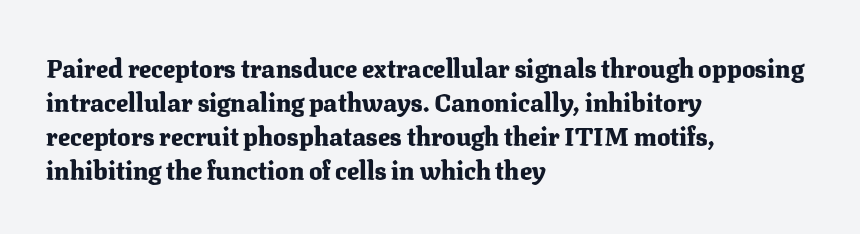
Just letters on the line, the space beneath them empty. No italicization has been applied; the sample stays upright. The rows are spaced the way most documents space them. The glyphs have the mass of a bold cut. Look at the tracking — it's just the regular setting, nothing added. Each line starts at the same left margin while the right side varies.
